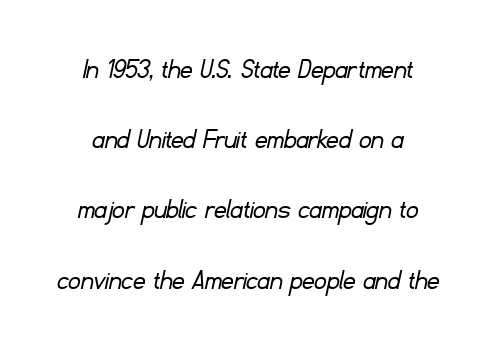
The image shows 30 px light sans-serif type; set loose line spacing (2.34x), normal letter spacing, not underlined; low stroke contrast and a small x-height.
